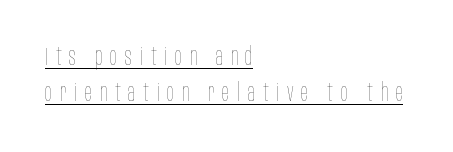
Q: Is the text bold? A: No.
Q: Is the text italic (slanted)? A: No, it is upright.
Q: Is the text underlined? A: Yes.
Q: How is the paragraph aligned? A: Left-aligned.
Q: Is the spacing between letters normal or unusually wide? A: Unusually wide.
Q: Is the spacing between lines tight, normal or loose? A: Normal.
